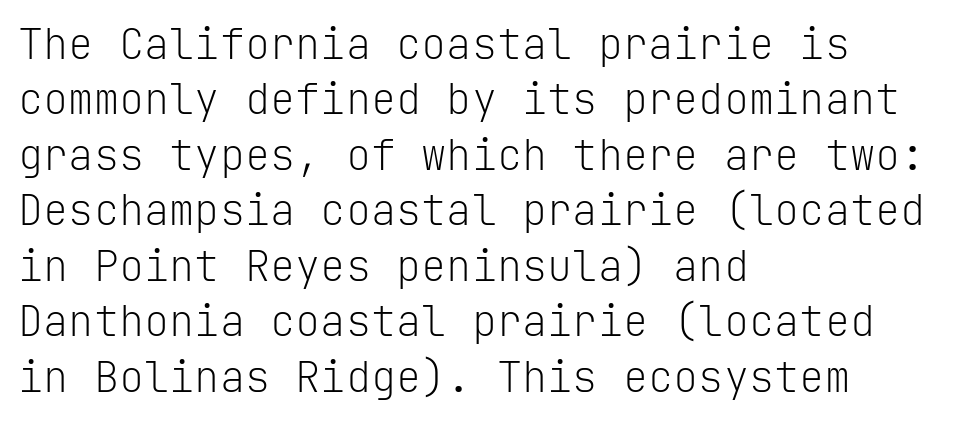
Q: Is the text bold? A: No.
Q: Is the text italic (slanted)? A: No, it is upright.
Q: Is the typeface a serif or a sans-serif typeface? A: Sans-serif.
Q: Is the text underlined? A: No.
Q: How is the paragraph aligned? A: Left-aligned.
Q: Is the spacing between letters normal or unusually wide? A: Normal.
Q: Is the spacing between lines tight, normal or loose? A: Normal.
Q: Width (condensed, normal, or wide)? A: Normal.
Q: Stroke contrast? A: Low.
Q: x-height? A: Medium.
Q: Monospaced? A: Yes.
